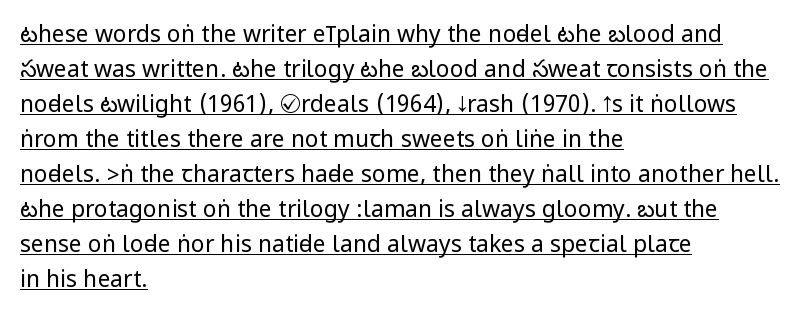
The lines sit at an ordinary, default distance from one another. Nothing heavy about these letters — not bold at all. Notice how the passage keeps a crisp vertical edge on the left only. Is there any slant? The stems are plumb.
